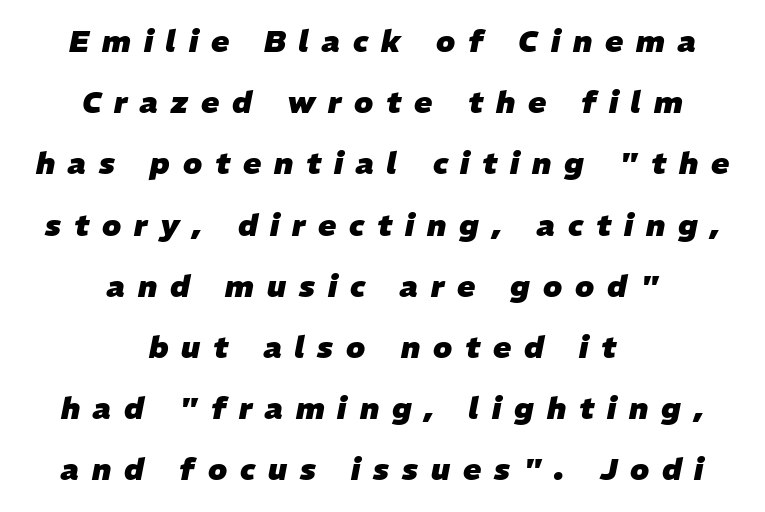
Observe the wide spacing: letters keep a clear distance from each other. The typography opts for an oblique posture over an upright one. Anything drawn beneath the words? Only blank space. Typesetter's note: full bold, strokes at maximum text heaviness. You could not count columns in this text — the font is proportionally spaced. A centered setting, common on invitations and titles, is used for this passage.
